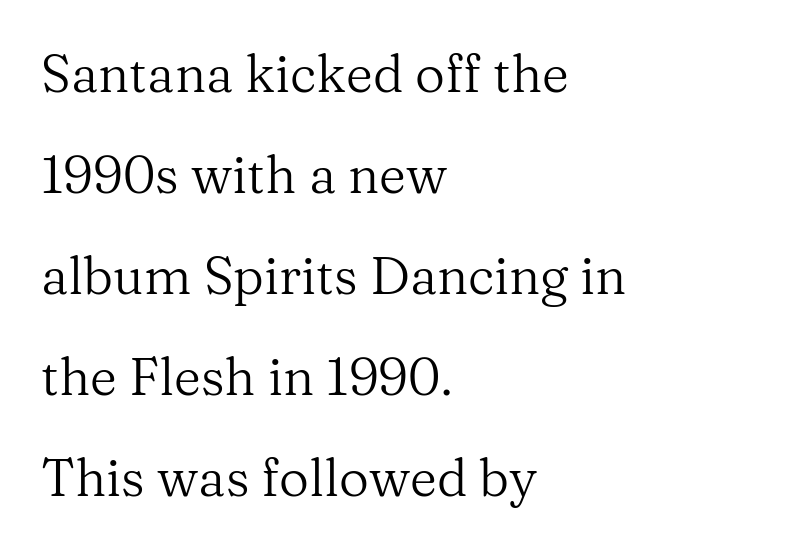
Q: Is the text bold? A: No.
Q: Is the text italic (slanted)? A: No, it is upright.
Q: Is the typeface a serif or a sans-serif typeface? A: Serif.
Q: Is the text underlined? A: No.
Q: How is the paragraph aligned? A: Left-aligned.
Q: Is the spacing between letters normal or unusually wide? A: Normal.
Q: Is the spacing between lines tight, normal or loose? A: Loose.
Q: Width (condensed, normal, or wide)? A: Normal.
Q: Stroke contrast? A: Medium.
Q: x-height? A: Medium.
Q: Monospaced? A: No.
